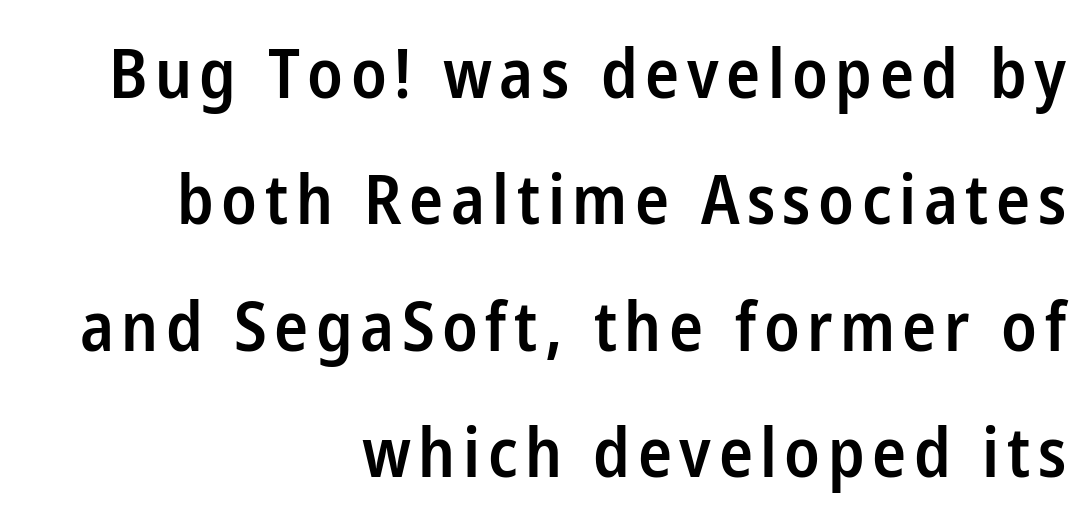
Vertical strokes here are truly vertical. In terms of weight, the rendering is demibold, just under bold. Font category for this specimen: sans-serif. The string is rendered with underlining switched off.
